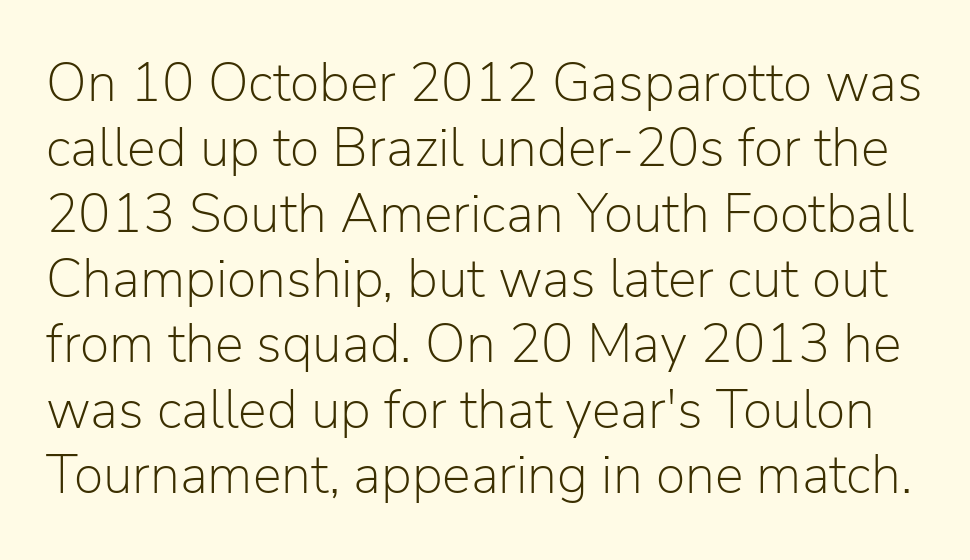
The weight tops out at a normal text grade. This sample has the flowing, uneven cadence of proportional lettering. Rendered with straight, roman letterforms. Typographically, this falls in the sans-serif category. Honestly, the letter spacing is just normal — you wouldn't notice it.
